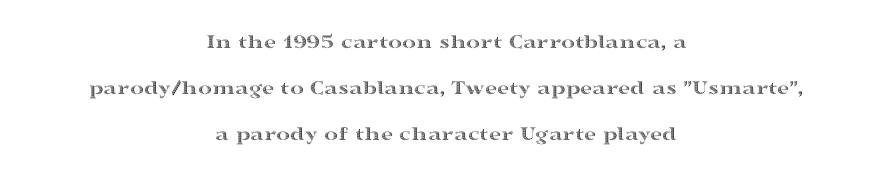
The image shows 21 px text type, upright; set centered, loose line spacing (2.18x), normal letter spacing, not underlined.
